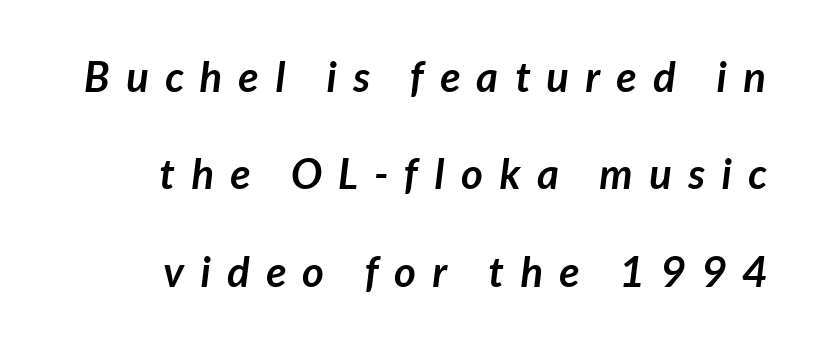
Q: Is the text bold? A: Yes.
Q: Is the typeface a serif or a sans-serif typeface? A: Sans-serif.
Q: Is the text underlined? A: No.
Q: How is the paragraph aligned? A: Right-aligned.
Q: Is the spacing between letters normal or unusually wide? A: Unusually wide.
Q: Is the spacing between lines tight, normal or loose? A: Loose.
Q: Width (condensed, normal, or wide)? A: Normal.
Q: Stroke contrast? A: Low.
Q: x-height? A: Medium.
Q: Monospaced? A: No.
